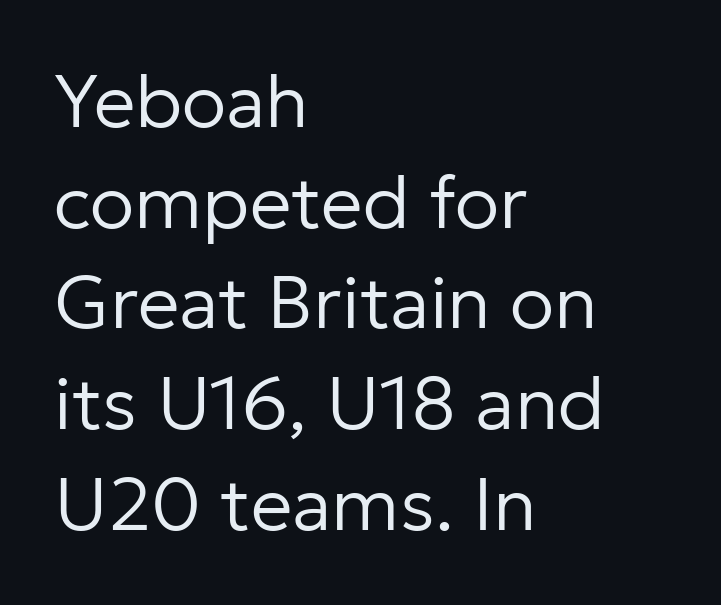
Here the designer chose a conventional face with non-uniform glyph widths. Stroke mass is kept to a normal reading level or below. The type sits square on the baseline with zero lean. Every row of glyphs begins at an identical x-position on the left. Underlining? Definitely not there. The letterforms sit shoulder to shoulder at normal distance.
